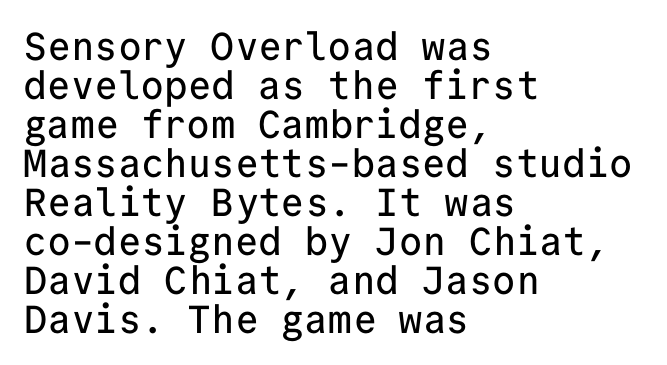
You could call the tracking neutral — neither tight nor loose. The font family rendered here belongs to the sans-serif group. The axis of the letterforms is exactly vertical. The lines in this sample share a left origin and differ only in where they stop. These lines are rendered in a fixed-pitch font.
